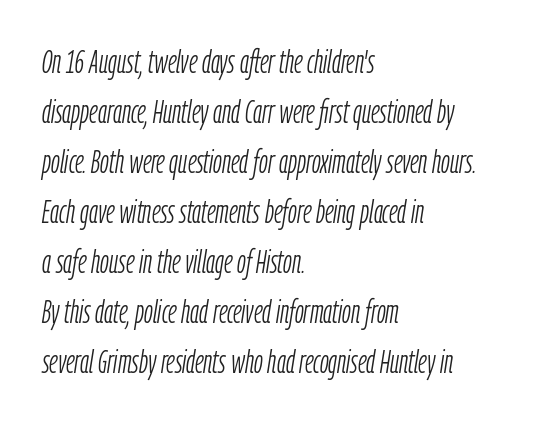
Reading down the column, the eye jumps a familiar distance to each next line. The whole block is typeset with a tilt. You could not count columns in this text — the font is proportionally spaced. Is this a heavy cut? Hardly; it is regular or lighter. Caption: multi-line text, flush left, ragged right.
